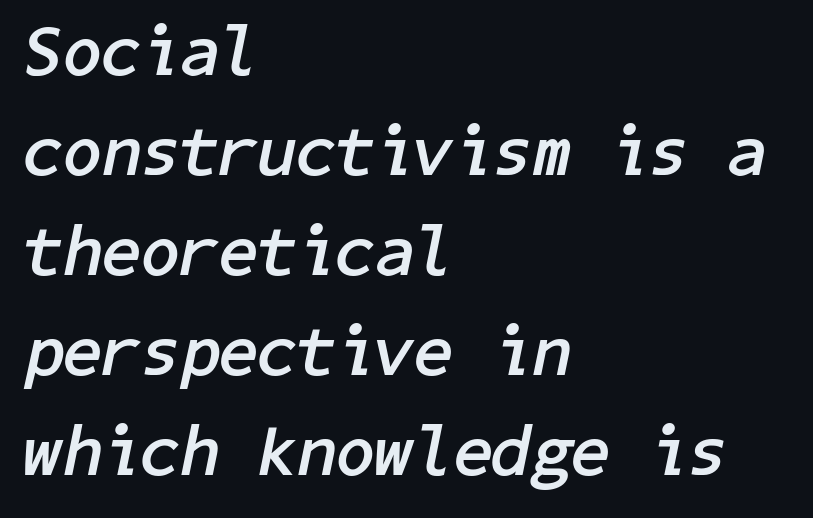
Posture: slanted. A full-strength bold gives these letters their thick strokes. Rule under the text: the space is simply empty. The typesetter chose a ragged-right arrangement here. The leading is moderate, giving the passage an even texture. The letters sit at their default tracking, neither squeezed nor spread.
